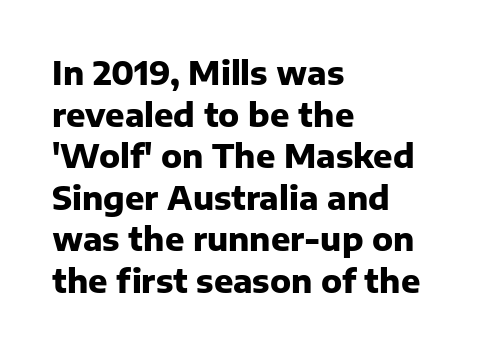
{"serif": "no", "italic": "no", "bold": "yes", "weight": "heavy", "width": "normal", "stroke_contrast": "low", "x_height": "medium", "monospaced": "no", "underline": "no", "align": "left", "line_spacing": "normal", "line_spacing_ratio": 1.3, "letter_spacing": "normal", "letter_spacing_em": 0.0, "glyph_px": 32}
